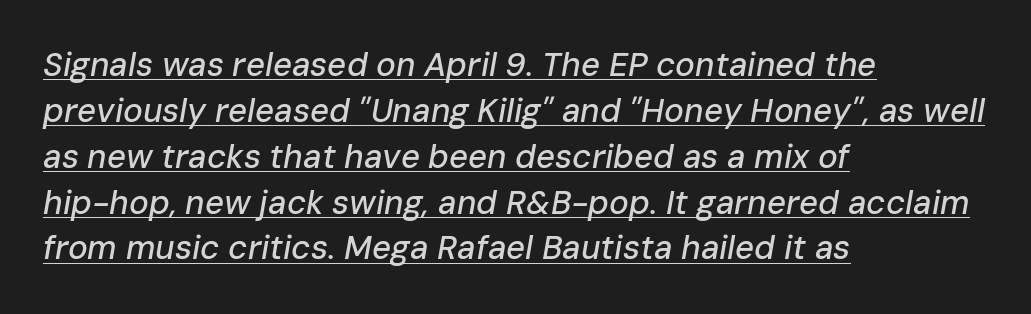
Q: Is the text italic (slanted)? A: Yes, it leans right by about 10 degrees.
Q: Is the text underlined? A: Yes.
Q: How is the paragraph aligned? A: Left-aligned.
Q: Is the spacing between letters normal or unusually wide? A: Normal.
Q: Is the spacing between lines tight, normal or loose? A: Normal.
Q: Width (condensed, normal, or wide)? A: Normal.
Q: Stroke contrast? A: Low.
Q: x-height? A: Medium.
Q: Monospaced? A: No.
